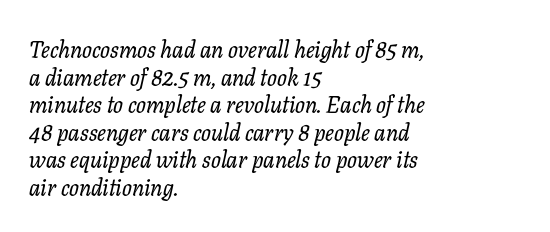
Q: Is the text italic (slanted)? A: Yes, it leans right by about 11 degrees.
Q: Is the text underlined? A: No.
Q: How is the paragraph aligned? A: Left-aligned.
Q: Is the spacing between letters normal or unusually wide? A: Normal.
